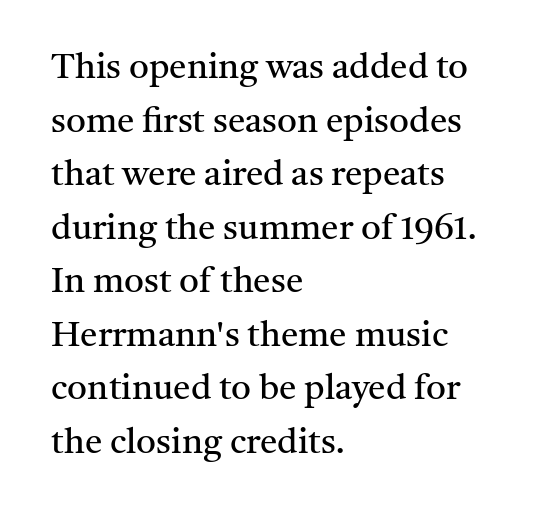
{"serif": "yes", "italic": "no", "bold": "no", "weight": "regular", "width": "normal", "stroke_contrast": "medium", "x_height": "medium", "monospaced": "no", "underline": "no", "align": "left", "line_spacing": "normal", "line_spacing_ratio": 1.53, "letter_spacing": "normal", "letter_spacing_em": 0.0, "glyph_px": 35}
